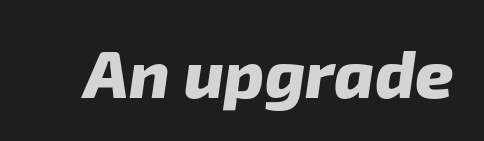
Q: Is the text bold? A: Yes.
Q: Is the typeface a serif or a sans-serif typeface? A: Sans-serif.
Q: Is the text underlined? A: No.
Q: Is the spacing between letters normal or unusually wide? A: Normal.
Q: Width (condensed, normal, or wide)? A: Normal.
Q: Stroke contrast? A: Low.
Q: x-height? A: Medium.
Q: Monospaced? A: No.
